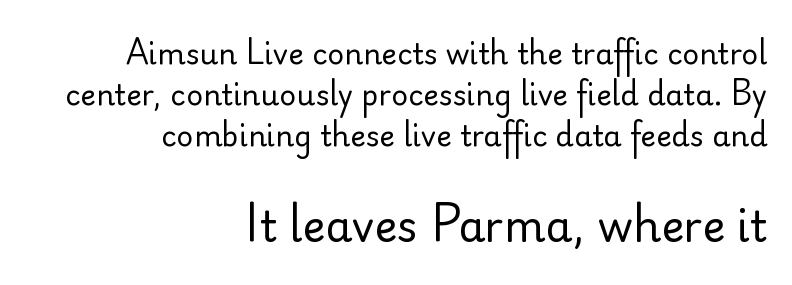
The image shows 43 px regular-weight sans-serif type, upright; set right-aligned, normal line spacing (1.42x), normal letter spacing, not underlined; the second (bottom) block is 1.48x larger; low stroke contrast and a small x-height.
